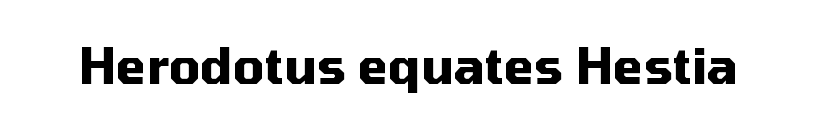
To sum up the face: it is a sans, with no serifs. The letters advance in unequal steps, a hallmark of proportional type. Posture: vertical. The space directly below the letters is spotless. The horizontal fit of the characters is conventional and even. Heavy-handed strokes throughout: this text is bold.
